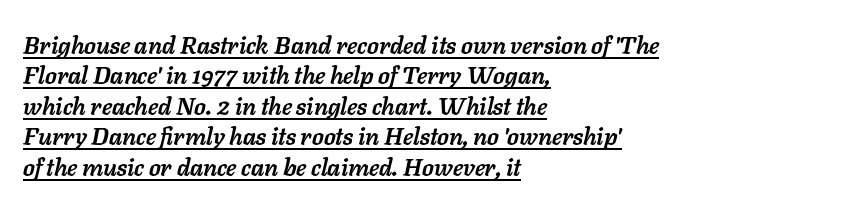
The image shows 24 px bold type, italic (leaning right); set left-aligned, normal line spacing (1.27x), normal letter spacing, underlined.
